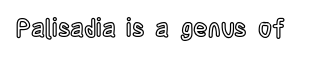
The image shows 24 px text type, upright; set normal letter spacing, not underlined.
